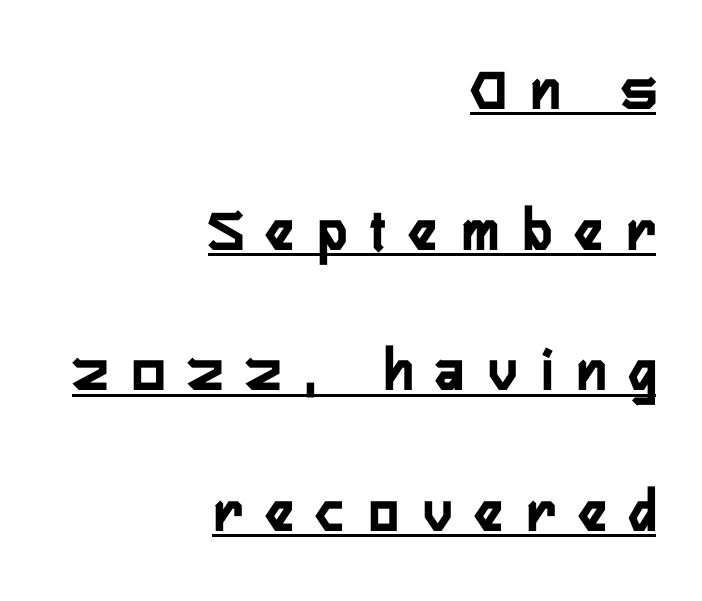
Q: Is the text italic (slanted)? A: No, it is upright.
Q: Is the typeface a serif or a sans-serif typeface? A: Sans-serif.
Q: Is the text underlined? A: Yes.
Q: How is the paragraph aligned? A: Right-aligned.
Q: Is the spacing between letters normal or unusually wide? A: Unusually wide.
Q: Is the spacing between lines tight, normal or loose? A: Loose.
Q: Width (condensed, normal, or wide)? A: Condensed.
Q: Stroke contrast? A: Low.
Q: x-height? A: Medium.
Q: Monospaced? A: No.
